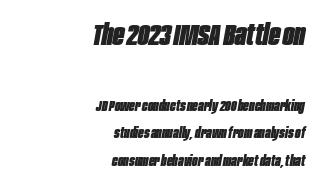
Layout note: lines flush right. These lines keep a tight, regular rhythm from letter to letter. The glyphs are unaccompanied by any horizontal stroke below them. This sample has the flowing, uneven cadence of proportional lettering. Tall strokes in this sample are angled rather than plumb. Summary of weight: heavy, a full bold.
